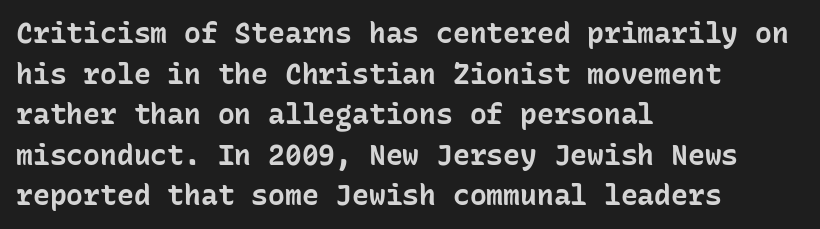
Stroke terminals: plain, sans-serif. Words float on clear page, feet unadorned. Horizontally, the lines are justified to the leading edge only. Students, note that the glyphs here touch the page at normal intervals. A typesetter would call this monospace, since all characters share one set width.
